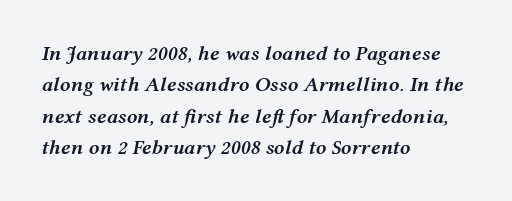
Every letter is mildly thick-stroked: semibold rather than bold. Regarding leading, the lines here are spaced in the standard way. The lettering tilts uniformly, giving the passage an italic look. These lines are set flush left with a ragged right edge. Check the space under the baseline: it is left empty.
